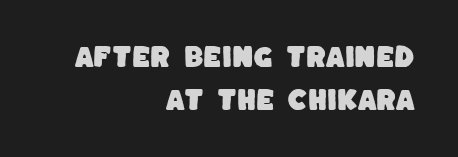
The image shows 24 px text type; set right-aligned, line spacing 1.79x, normal letter spacing, not underlined.
